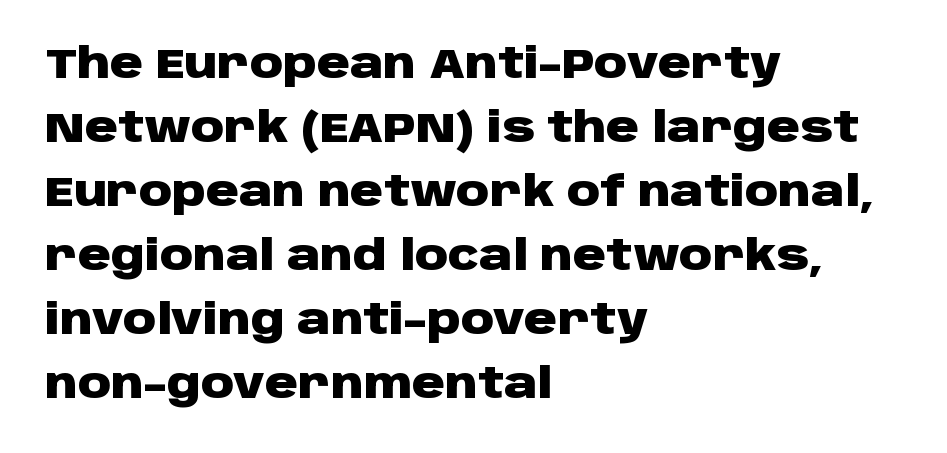
The rows are spaced the way most documents space them. It's the straight-up-and-down kind of type. Letters rest on an invisible, unmarked baseline. I'd describe the lettering as bold — thick and assertive. These lines are rendered in a variable-pitch font.
